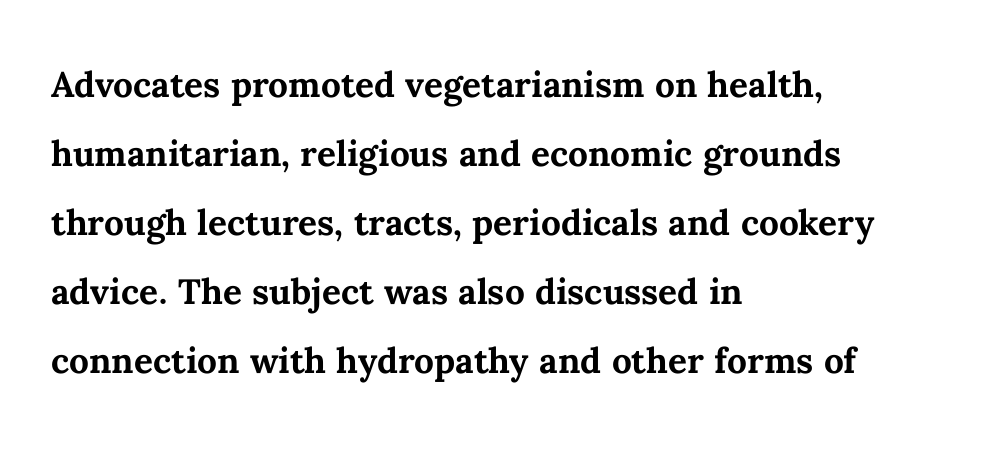
Q: Is the text bold? A: Yes.
Q: Is the text italic (slanted)? A: No, it is upright.
Q: Is the text underlined? A: No.
Q: How is the paragraph aligned? A: Left-aligned.
Q: Is the spacing between letters normal or unusually wide? A: Normal.
Q: Is the spacing between lines tight, normal or loose? A: Normal.
Q: Width (condensed, normal, or wide)? A: Normal.
Q: Stroke contrast? A: Medium.
Q: x-height? A: Medium.
Q: Monospaced? A: No.
